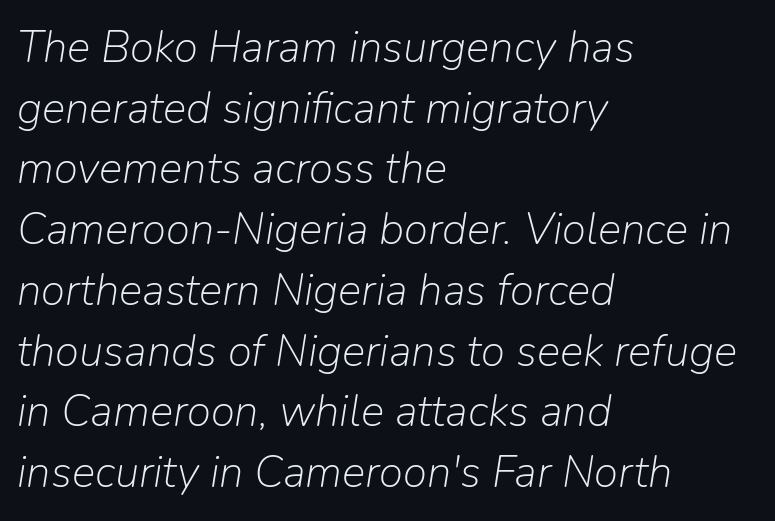
Evenly set lines give the paragraph a standard silhouette. Left-aligned paragraph, ragged on the right. Observe the lean: these are italic letterforms. Think of a printed novel: that variable character pitch is what you see here.
